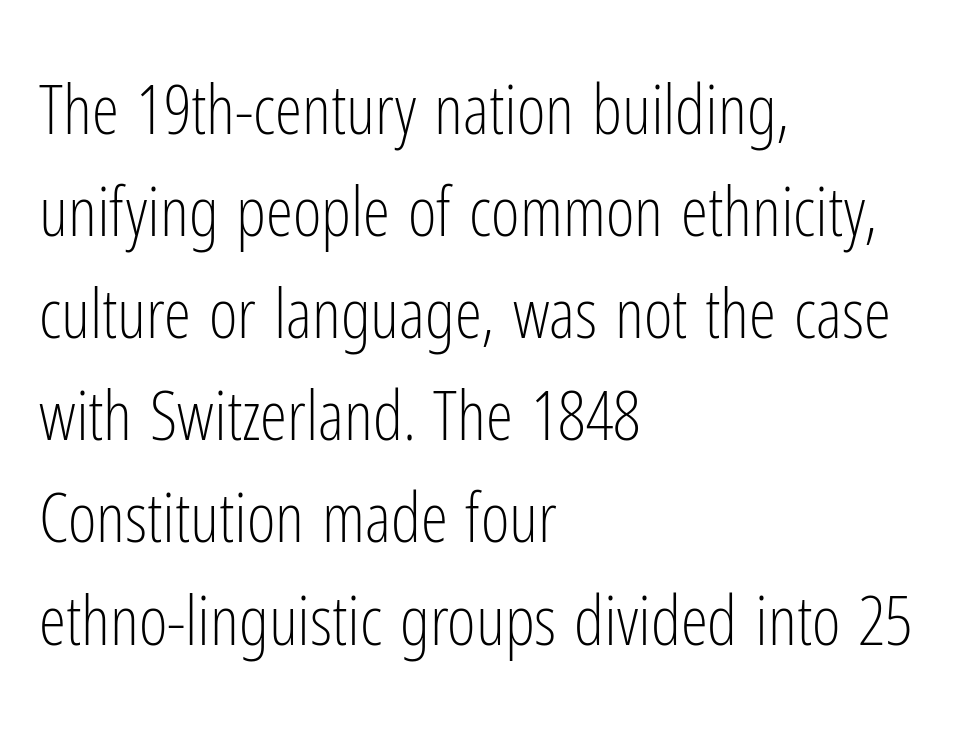
The horizontal fit of the characters is conventional and even. The setting favours the left margin, as ordinary paragraphs usually do. The letters advance in unequal steps, a hallmark of proportional type. The lettering stays uniformly vertical, giving the passage a roman look.
